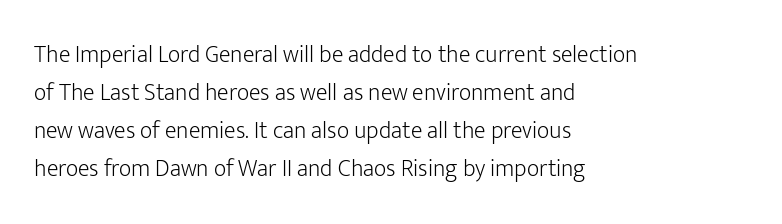
The image shows 24 px text type, upright; set left-aligned, normal line spacing (1.59x), normal letter spacing, not underlined.
